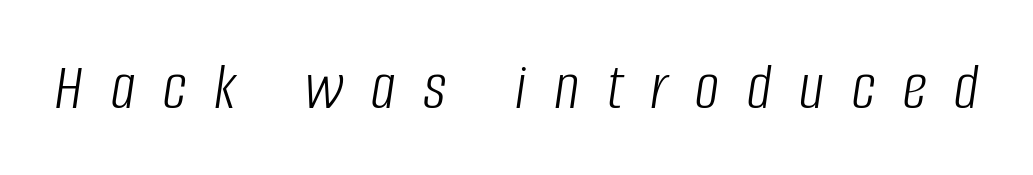
{"italic": "yes", "lean": "right", "slant_degrees": 8, "bold": "no", "weight": "light", "width": "condensed", "stroke_contrast": "low", "x_height": "large", "monospaced": "no", "underline": "no", "letter_spacing": "wide", "letter_spacing_em": 0.41, "glyph_px": 68}
